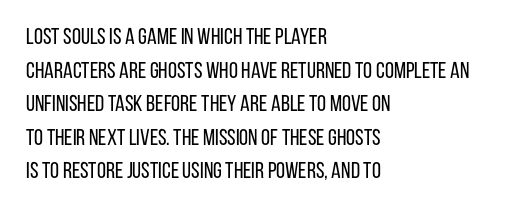
Q: Is the text bold? A: No.
Q: Is the text italic (slanted)? A: No, it is upright.
Q: Is the text underlined? A: No.
Q: How is the paragraph aligned? A: Left-aligned.
Q: Is the spacing between letters normal or unusually wide? A: Normal.
Q: Is the spacing between lines tight, normal or loose? A: Normal.
